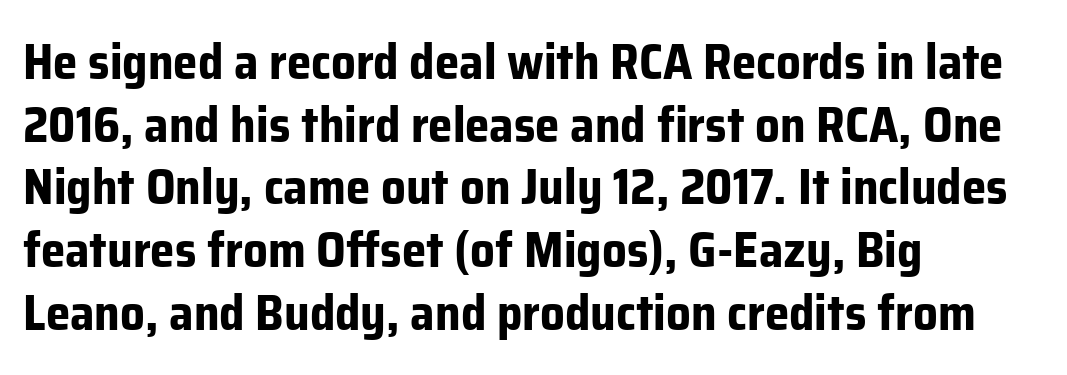
{"serif": "no", "italic": "no", "bold": "yes", "weight": "bold", "width": "normal", "stroke_contrast": "low", "x_height": "medium", "monospaced": "no", "underline": "no", "align": "left", "line_spacing": "normal", "line_spacing_ratio": 1.28, "letter_spacing": "normal", "letter_spacing_em": 0.0, "glyph_px": 49}
